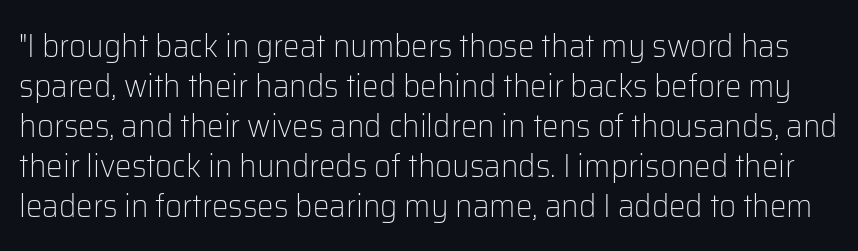
The image shows 33 px light sans-serif type, upright; set line spacing 1.21x, normal letter spacing, not underlined; low stroke contrast and a medium x-height.
